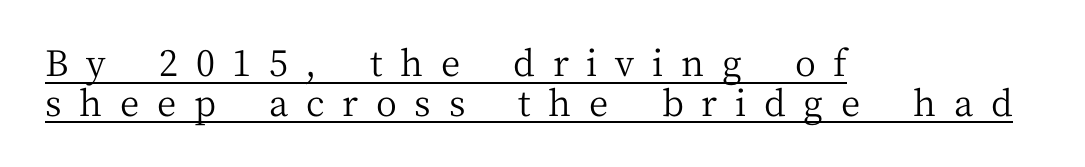
Line starts are locked; line ends wander. Bold? No — there's no thickening of the strokes. You can see a thin bar hugging the bottom of the glyphs. This rendering widens character spacing well past its baseline value. Each letter keeps its own natural width here, so spacing adapts to shape.
